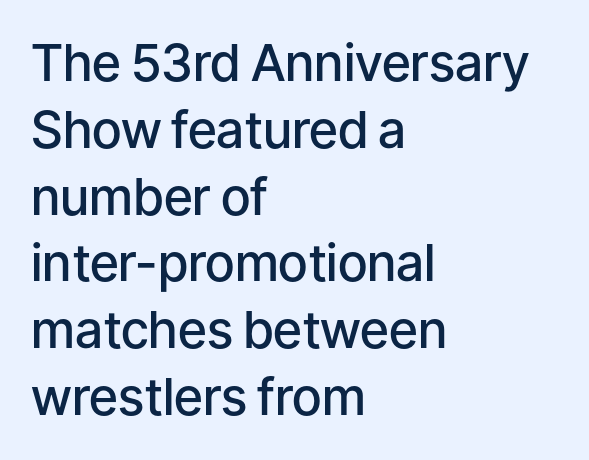
The compositor pushed each line to the left boundary. Think of a printed novel: that variable character pitch is what you see here. This sample uses an upright cut, with every glyph sitting square on the baseline. A typesetter would call this leading conventional body-copy spacing.
